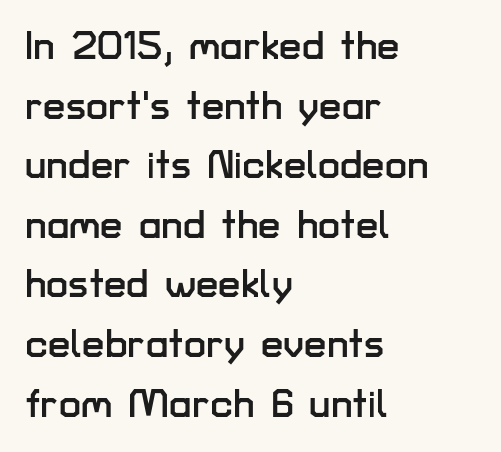
The image shows 40 px sans-serif type, upright; set left-aligned, normal line spacing (1.49x), normal letter spacing, not underlined; low stroke contrast and a medium x-height.
